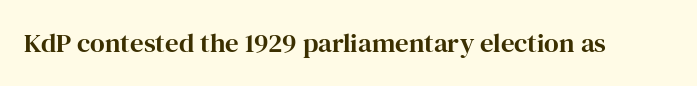
This rendering leaves character spacing at its baseline value. Has an underline been added? It has not. No italicization has been applied; the sample stays upright.
